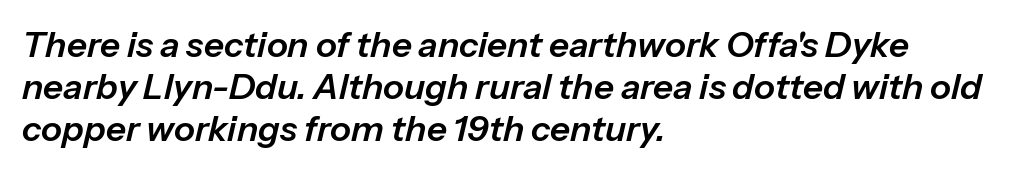
Q: Is the text italic (slanted)? A: Yes, it leans right by about 13 degrees.
Q: Is the text underlined? A: No.
Q: How is the paragraph aligned? A: Left-aligned.
Q: Is the spacing between letters normal or unusually wide? A: Normal.
Q: Width (condensed, normal, or wide)? A: Normal.
Q: Stroke contrast? A: Low.
Q: x-height? A: Medium.
Q: Monospaced? A: No.
